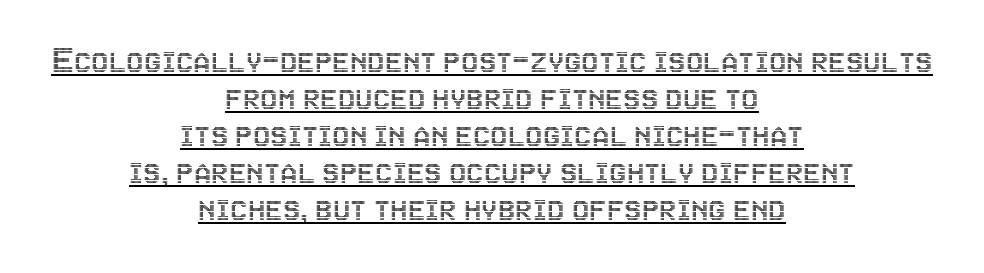
Q: Is the text italic (slanted)? A: No, it is upright.
Q: Is the text underlined? A: Yes.
Q: How is the paragraph aligned? A: Centered.
Q: Is the spacing between letters normal or unusually wide? A: Normal.
Q: Is the spacing between lines tight, normal or loose? A: Tight.
Q: Width (condensed, normal, or wide)? A: Condensed.
Q: x-height? A: Large.
Q: Monospaced? A: No.
